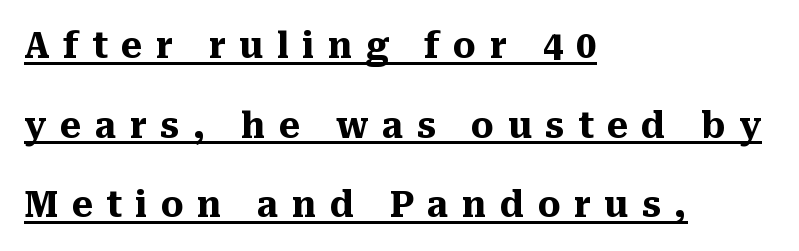
Q: Is the text bold? A: Yes.
Q: Is the text italic (slanted)? A: No, it is upright.
Q: Is the typeface a serif or a sans-serif typeface? A: Serif.
Q: Is the text underlined? A: Yes.
Q: How is the paragraph aligned? A: Left-aligned.
Q: Is the spacing between letters normal or unusually wide? A: Unusually wide.
Q: Is the spacing between lines tight, normal or loose? A: Loose.
Q: Width (condensed, normal, or wide)? A: Normal.
Q: Stroke contrast? A: Medium.
Q: x-height? A: Medium.
Q: Monospaced? A: No.
